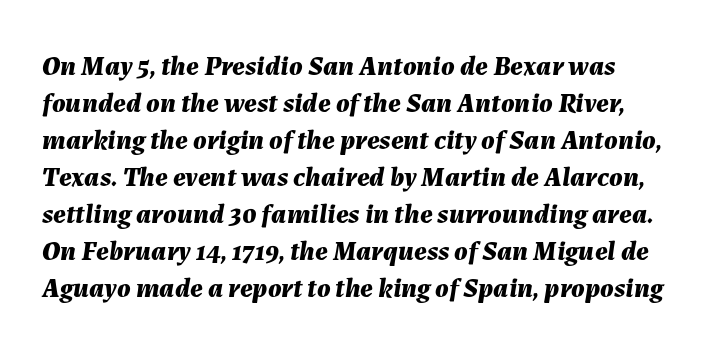
Q: Is the text bold? A: Yes.
Q: Is the text italic (slanted)? A: Yes, it leans right by about 7 degrees.
Q: Is the text underlined? A: No.
Q: How is the paragraph aligned? A: Left-aligned.
Q: Is the spacing between letters normal or unusually wide? A: Normal.
Q: Is the spacing between lines tight, normal or loose? A: Normal.
Q: Width (condensed, normal, or wide)? A: Normal.
Q: Stroke contrast? A: Medium.
Q: x-height? A: Medium.
Q: Monospaced? A: No.
